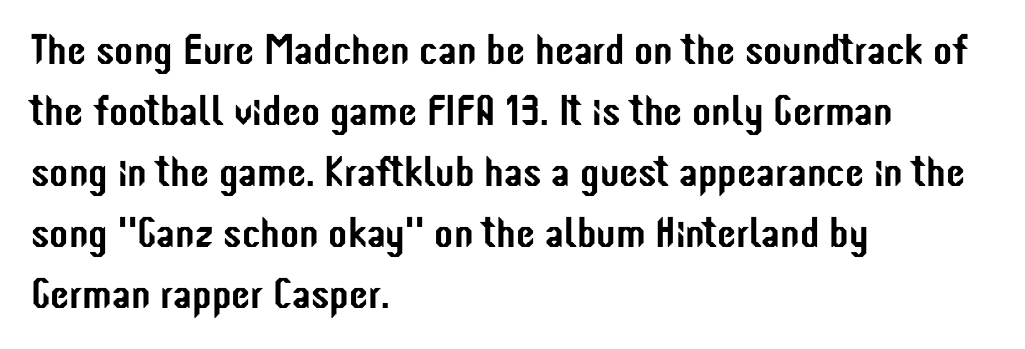
{"serif": "no", "italic": "no", "width": "condensed", "stroke_contrast": "low", "x_height": "medium", "monospaced": "no", "underline": "no", "align": "left", "line_spacing": "normal", "line_spacing_ratio": 1.42, "letter_spacing": "normal", "letter_spacing_em": 0.0, "glyph_px": 43}
